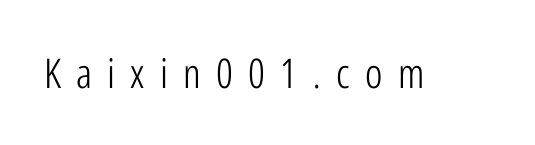
{"serif": "no", "italic": "no", "bold": "no", "weight": "light", "width": "condensed", "stroke_contrast": "low", "x_height": "medium", "monospaced": "no", "underline": "no", "letter_spacing": "wide", "letter_spacing_em": 0.37, "glyph_px": 41}
